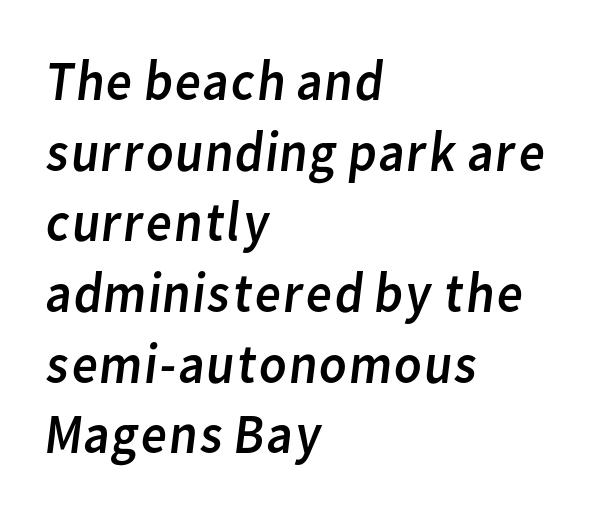
Q: Is the text bold? A: No.
Q: Is the typeface a serif or a sans-serif typeface? A: Sans-serif.
Q: Is the text underlined? A: No.
Q: How is the paragraph aligned? A: Left-aligned.
Q: Is the spacing between letters normal or unusually wide? A: Normal.
Q: Width (condensed, normal, or wide)? A: Normal.
Q: Stroke contrast? A: Low.
Q: x-height? A: Medium.
Q: Monospaced? A: No.
